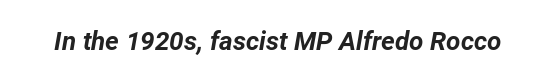
The image shows 26 px bold type, italic (leaning right); set normal letter spacing, not underlined.
